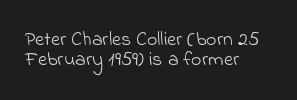
The image shows 20 px text type; set left-aligned, tight line spacing (0.99x), normal letter spacing, not underlined.
